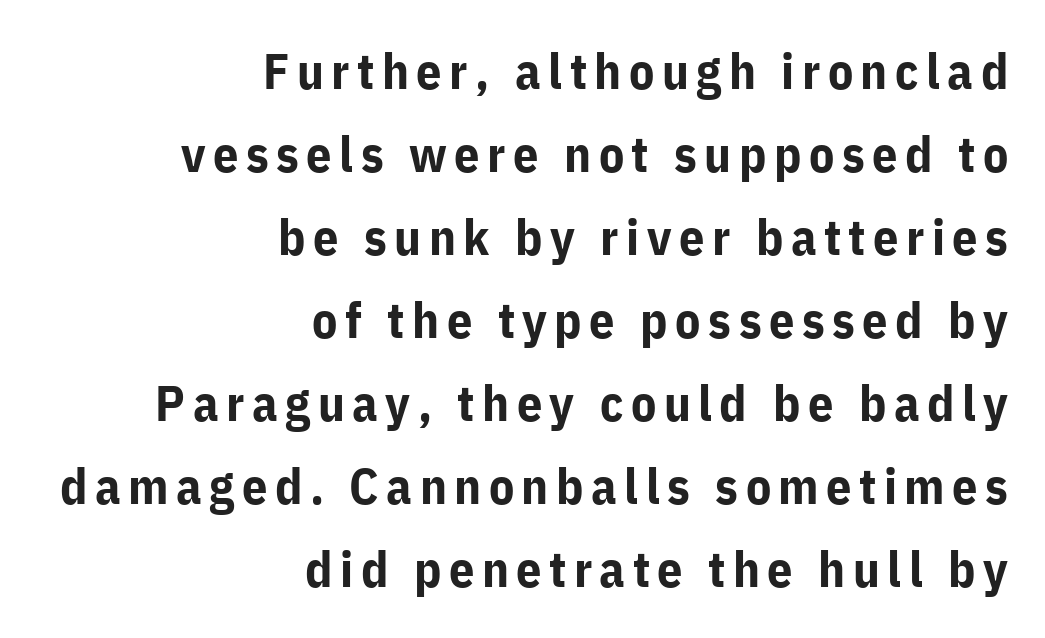
Q: Is the text bold? A: Yes.
Q: Is the text italic (slanted)? A: No, it is upright.
Q: Is the typeface a serif or a sans-serif typeface? A: Sans-serif.
Q: Is the text underlined? A: No.
Q: How is the paragraph aligned? A: Right-aligned.
Q: Is the spacing between lines tight, normal or loose? A: Normal.
Q: Width (condensed, normal, or wide)? A: Normal.
Q: Stroke contrast? A: Low.
Q: x-height? A: Medium.
Q: Monospaced? A: No.
